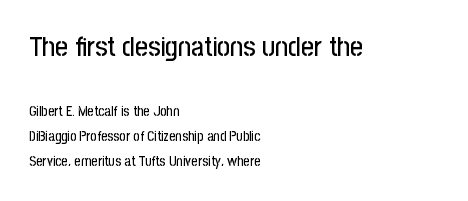
{"serif": "no", "italic": "no", "width": "condensed", "stroke_contrast": "low", "x_height": "medium", "monospaced": "no", "underline": "no", "align": "left", "line_spacing_ratio": 1.8, "letter_spacing": "normal", "letter_spacing_em": 0.0, "larger_block": "first", "size_ratio": 2.0, "glyph_px": 28}
